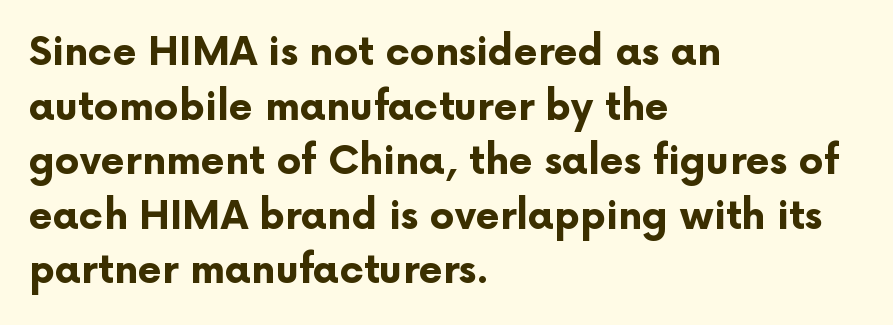
Q: Is the text bold? A: Yes.
Q: Is the text italic (slanted)? A: No, it is upright.
Q: Is the typeface a serif or a sans-serif typeface? A: Sans-serif.
Q: Is the text underlined? A: No.
Q: How is the paragraph aligned? A: Left-aligned.
Q: Is the spacing between letters normal or unusually wide? A: Normal.
Q: Is the spacing between lines tight, normal or loose? A: Normal.
Q: Width (condensed, normal, or wide)? A: Normal.
Q: Stroke contrast? A: Low.
Q: x-height? A: Medium.
Q: Monospaced? A: No.
